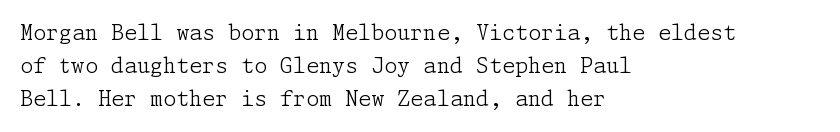
The image shows 21 px text type, upright; set left-aligned, normal line spacing (1.58x), normal letter spacing, not underlined.
